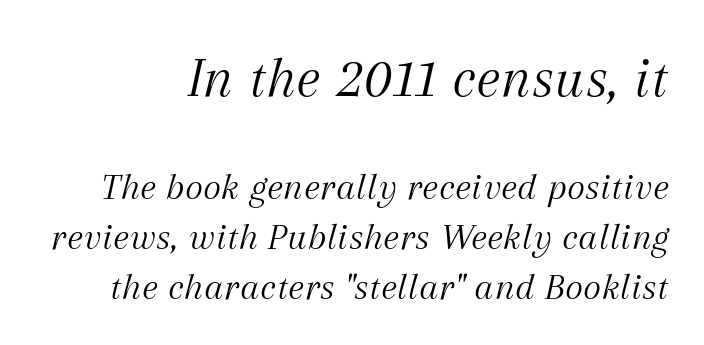
Glance below the letters and you will spot only blank space. The designer went with a serif here, giving each stem small feet. The letterforms sit shoulder to shoulder at normal distance. Slant detected: the letters are inclined.
